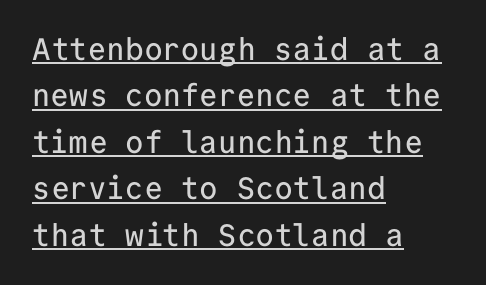
Q: Is the text italic (slanted)? A: No, it is upright.
Q: Is the typeface a serif or a sans-serif typeface? A: Sans-serif.
Q: Is the text underlined? A: Yes.
Q: How is the paragraph aligned? A: Left-aligned.
Q: Is the spacing between letters normal or unusually wide? A: Normal.
Q: Is the spacing between lines tight, normal or loose? A: Normal.
Q: Width (condensed, normal, or wide)? A: Normal.
Q: Stroke contrast? A: Low.
Q: x-height? A: Medium.
Q: Monospaced? A: Yes.
